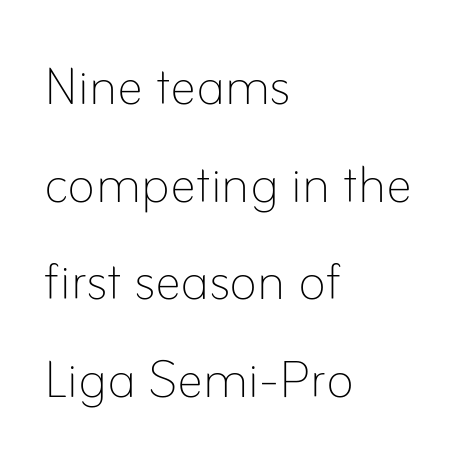
{"italic": "no", "bold": "no", "weight": "thin", "width": "normal", "stroke_contrast": "low", "x_height": "small", "monospaced": "no", "underline": "no", "align": "left", "line_spacing": "normal", "line_spacing_ratio": 1.48, "letter_spacing": "normal", "letter_spacing_em": 0.0, "glyph_px": 66}
